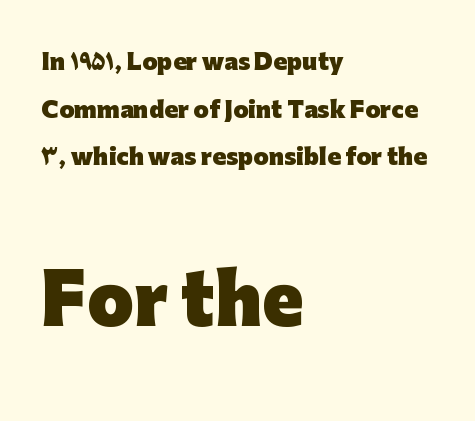
You get the small type first, then a jump to larger type. Vertical spacing — loose. Weight: bold. Notice how the stems are strictly vertical — no italics here. Unlike a traditional serif, this face leaves its strokes unadorned.
